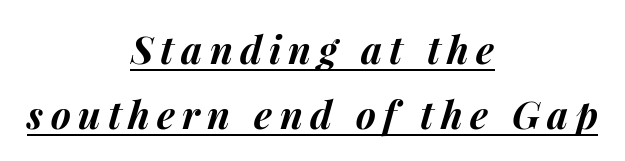
Q: Is the text bold? A: Yes.
Q: Is the text italic (slanted)? A: Yes, it leans right by about 15 degrees.
Q: Is the text underlined? A: Yes.
Q: How is the paragraph aligned? A: Centered.
Q: Width (condensed, normal, or wide)? A: Normal.
Q: Stroke contrast? A: Medium.
Q: x-height? A: Medium.
Q: Monospaced? A: No.
